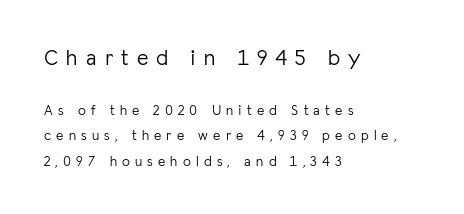
The image shows 22 px text type, upright; set left-aligned, line spacing 1.8x, unusually wide letter spacing (+0.37 em), not underlined; the first (top) block is 1.57x larger.
